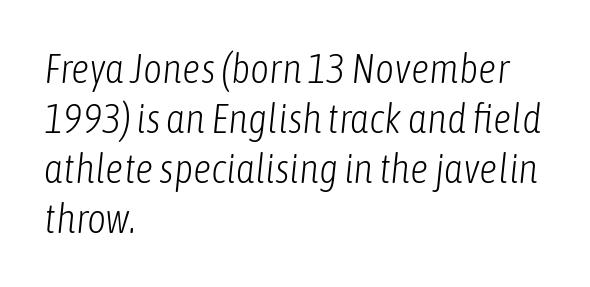
Weight: not bold — regular or lighter. Tall strokes in this sample are angled rather than plumb. The rendering uses natural spacing where letterforms have individual widths. Horizontally, the lines are justified to the leading edge only.
